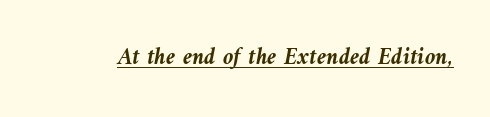
The image shows 24 px bold type, italic (leaning left); set normal letter spacing, underlined.
